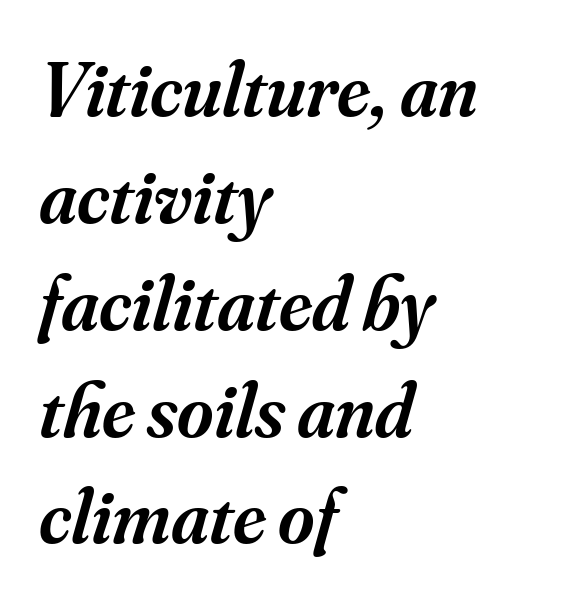
The image shows 78 px semibold serif type, italic (leaning right); set left-aligned, normal line spacing (1.37x), normal letter spacing, not underlined; medium stroke contrast and a small x-height.
